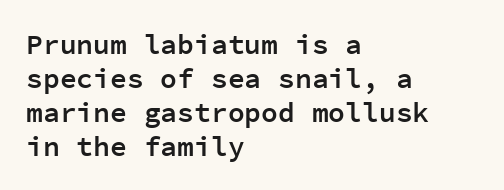
Q: Is the text bold? A: Semi-bold.
Q: Is the text italic (slanted)? A: No, it is upright.
Q: Is the typeface a serif or a sans-serif typeface? A: Sans-serif.
Q: Is the text underlined? A: No.
Q: How is the paragraph aligned? A: Left-aligned.
Q: Is the spacing between letters normal or unusually wide? A: Normal.
Q: Width (condensed, normal, or wide)? A: Normal.
Q: Stroke contrast? A: Low.
Q: x-height? A: Medium.
Q: Monospaced? A: Yes.
